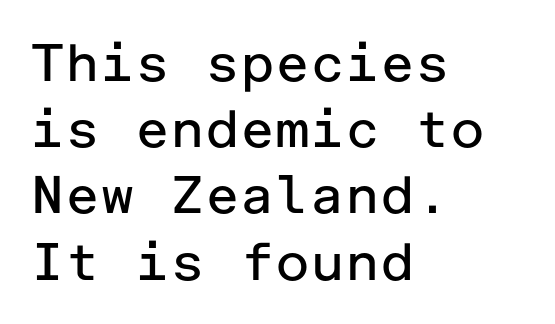
The image shows 53 px regular-weight sans-serif type, upright; set left-aligned, normal line spacing (1.25x), normal letter spacing, not underlined; low stroke contrast and a medium x-height.
